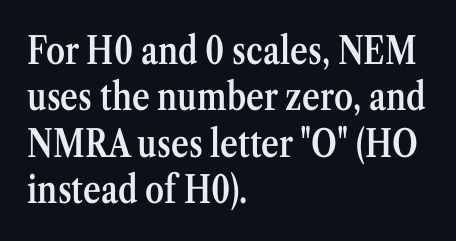
The image shows 38 px semibold, condensed serif type, upright; set left-aligned, line spacing 1.22x, normal letter spacing, not underlined; medium stroke contrast and a medium x-height.
